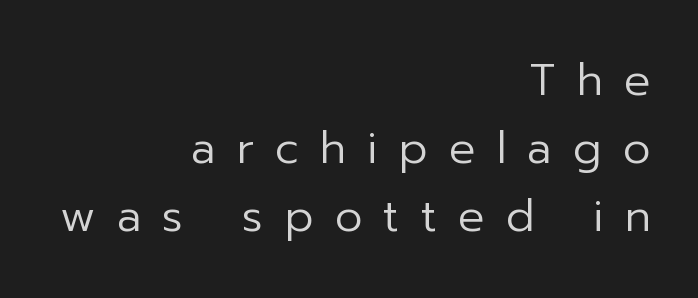
{"serif": "no", "italic": "no", "bold": "no", "weight": "regular", "width": "normal", "stroke_contrast": "low", "x_height": "medium", "monospaced": "no", "underline": "no", "align": "right", "line_spacing": "normal", "line_spacing_ratio": 1.55, "letter_spacing": "wide", "letter_spacing_em": 0.48, "glyph_px": 44}
